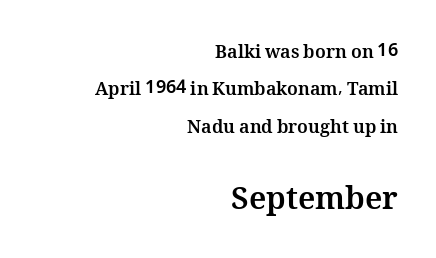
The image shows 31 px bold type, upright; set right-aligned, loose line spacing (2.08x), normal letter spacing, not underlined; the second (bottom) block is 1.72x larger; medium stroke contrast and a medium x-height.
